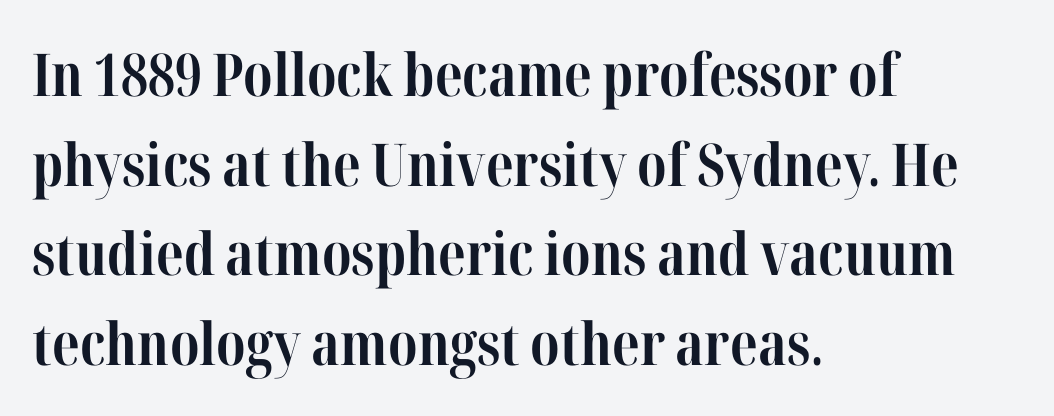
The line texture is even and compact thanks to regular tracking. Here the designer chose a conventional face with non-uniform glyph widths. Notice how the stems are strictly vertical — no italics here. Visually the block forms a straight wall on the left and a jagged coastline on the right. Font category for this specimen: serif.
